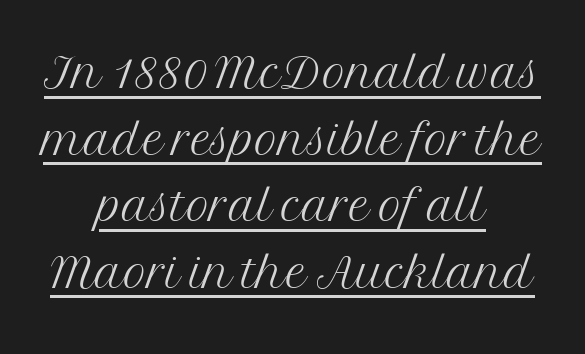
Q: Is the text bold? A: No.
Q: Is the text italic (slanted)? A: Yes.
Q: Is the typeface a serif or a sans-serif typeface? A: Serif.
Q: Is the text underlined? A: Yes.
Q: How is the paragraph aligned? A: Centered.
Q: Is the spacing between letters normal or unusually wide? A: Normal.
Q: Is the spacing between lines tight, normal or loose? A: Tight.
Q: Width (condensed, normal, or wide)? A: Normal.
Q: Stroke contrast? A: Medium.
Q: x-height? A: Medium.
Q: Monospaced? A: No.
